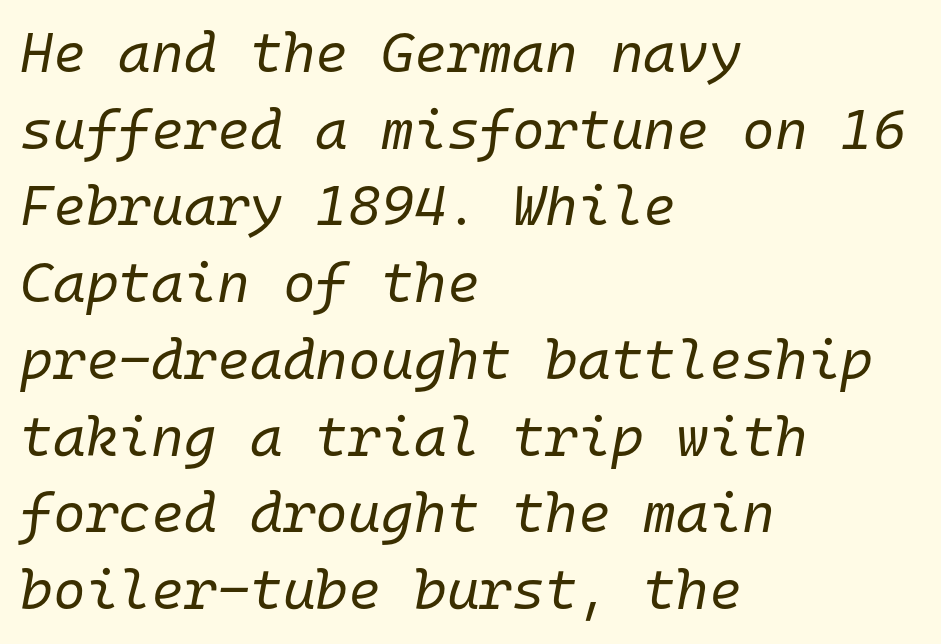
Q: Is the text bold? A: No.
Q: Is the text italic (slanted)? A: Yes, it leans right by about 10 degrees.
Q: Is the text underlined? A: No.
Q: How is the paragraph aligned? A: Left-aligned.
Q: Is the spacing between letters normal or unusually wide? A: Normal.
Q: Is the spacing between lines tight, normal or loose? A: Normal.
Q: Width (condensed, normal, or wide)? A: Normal.
Q: Stroke contrast? A: Low.
Q: x-height? A: Medium.
Q: Monospaced? A: Yes.
